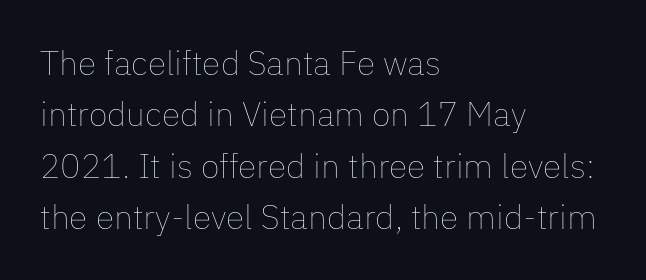
{"italic": "no", "bold": "no", "weight": "thin", "width": "normal", "stroke_contrast": "low", "x_height": "medium", "monospaced": "no", "underline": "no", "align": "left", "line_spacing": "normal", "line_spacing_ratio": 1.51, "letter_spacing": "normal", "letter_spacing_em": 0.0, "glyph_px": 34}
